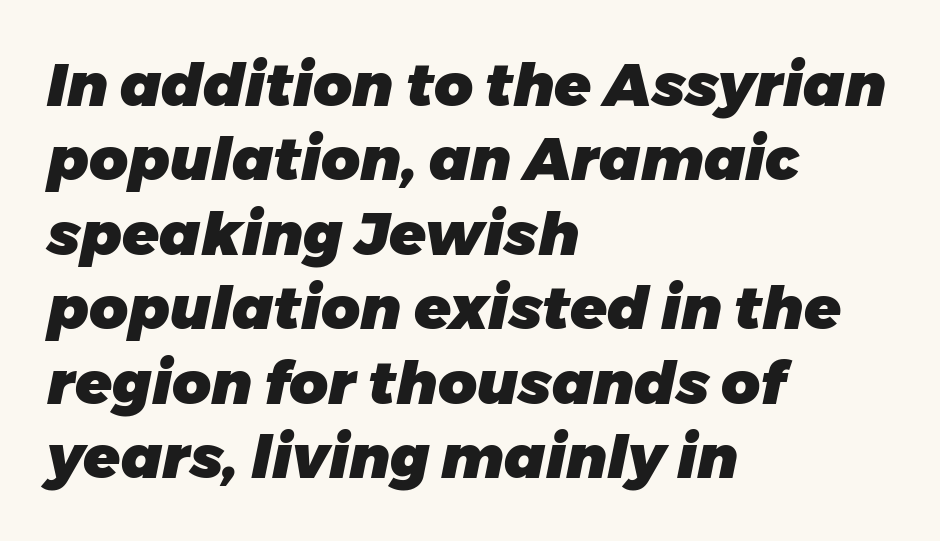
{"italic": "yes", "lean": "right", "slant_degrees": 11, "bold": "yes", "weight": "heavy", "width": "normal", "stroke_contrast": "low", "x_height": "medium", "monospaced": "no", "underline": "no", "align": "left", "line_spacing_ratio": 1.24, "letter_spacing": "normal", "letter_spacing_em": 0.0, "glyph_px": 60}
